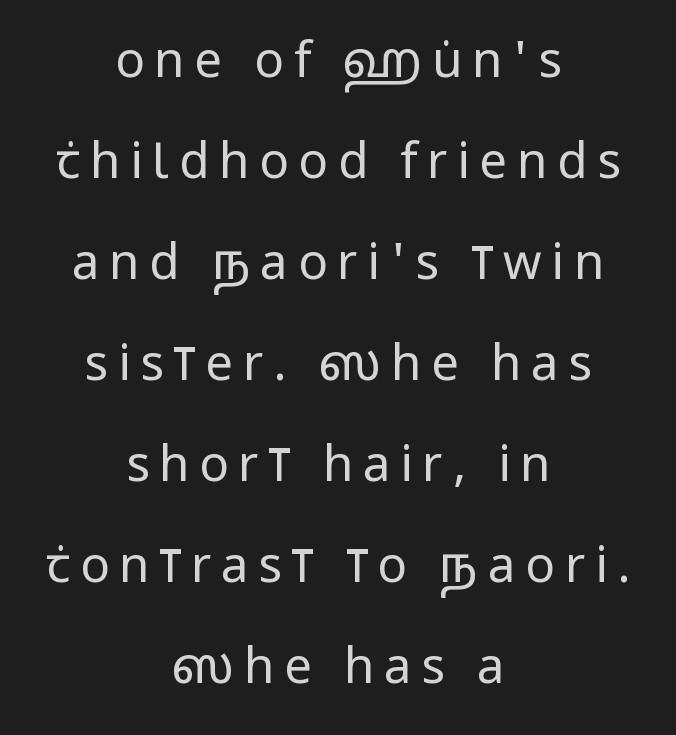
{"serif": "no", "italic": "no", "bold": "no", "weight": "regular", "width": "condensed", "stroke_contrast": "low", "x_height": "large", "monospaced": "no", "underline": "no", "align": "center", "line_spacing": "loose", "line_spacing_ratio": 2.06, "letter_spacing": "wide", "letter_spacing_em": 0.2, "glyph_px": 49}
